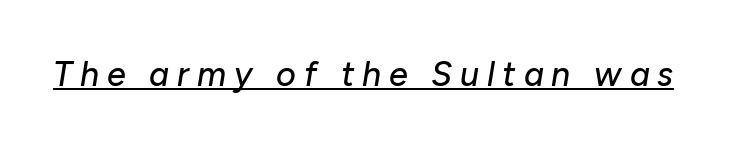
The image shows 34 px text type, italic (leaning right); set unusually wide letter spacing (+0.23 em), underlined; low stroke contrast and a medium x-height.
